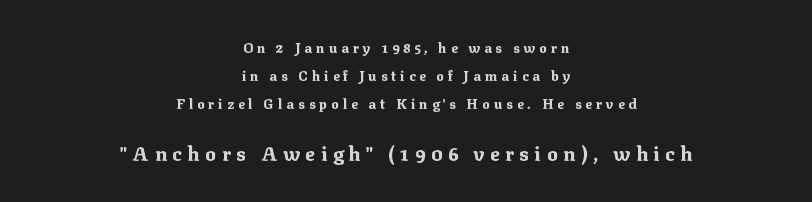
{"italic": "no", "bold": "yes", "underline": "no", "align": "center", "line_spacing": "loose", "line_spacing_ratio": 2.0, "letter_spacing": "wide", "letter_spacing_em": 0.28, "larger_block": "second", "size_ratio": 1.43, "glyph_px": 20}
